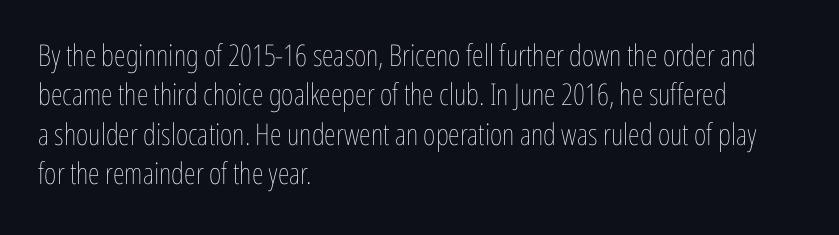
{"italic": "no", "bold": "no", "weight": "thin", "width": "condensed", "stroke_contrast": "low", "x_height": "medium", "monospaced": "no", "underline": "no", "align": "left", "line_spacing": "normal", "line_spacing_ratio": 1.31, "letter_spacing": "normal", "letter_spacing_em": 0.0, "glyph_px": 30}
